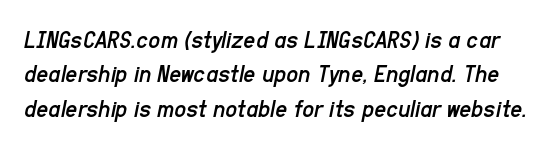
Q: Is the text bold? A: No.
Q: Is the text italic (slanted)? A: Yes, it leans right by about 11 degrees.
Q: Is the text underlined? A: No.
Q: Is the spacing between letters normal or unusually wide? A: Normal.
Q: Is the spacing between lines tight, normal or loose? A: Normal.
